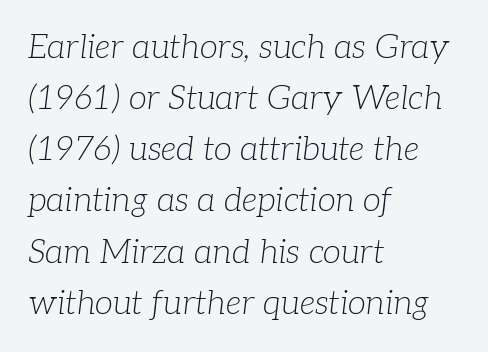
The image shows 33 px light serif type, italic (leaning right); set left-aligned, normal line spacing (1.55x), normal letter spacing, not underlined; low stroke contrast and a medium x-height.
